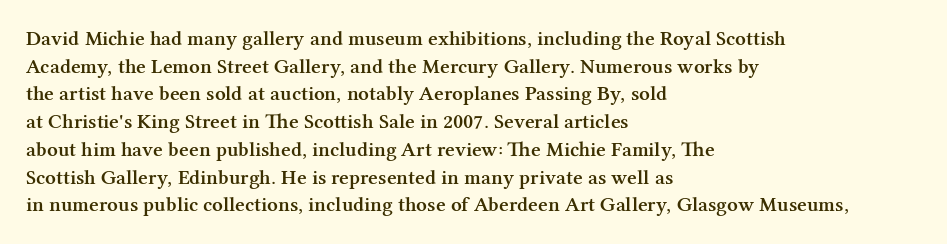
The image shows 21 px text type, upright; set left-aligned, normal line spacing (1.32x), normal letter spacing, not underlined.
